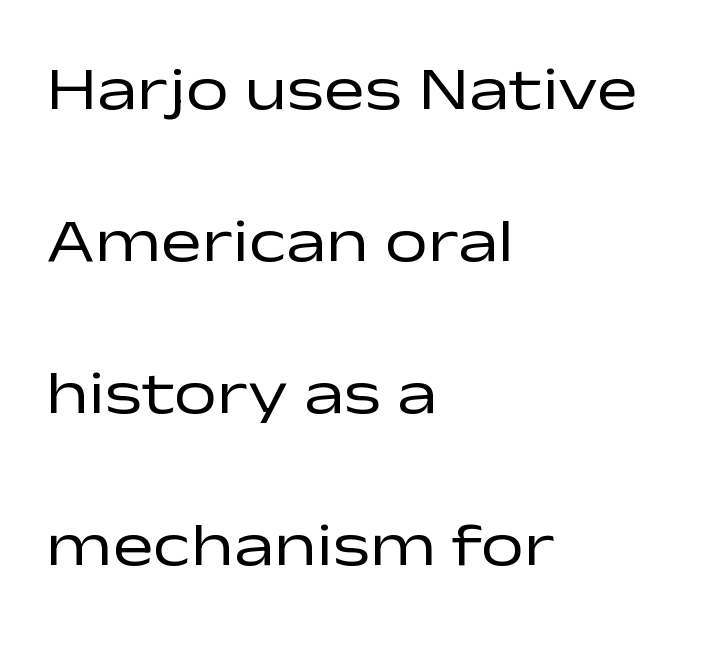
The image shows 61 px regular-weight, wide sans-serif type, upright; set left-aligned, loose line spacing (2.49x), normal letter spacing, not underlined; low stroke contrast and a medium x-height.
